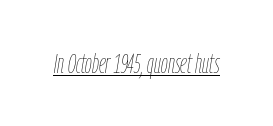
The image shows 27 px text type, italic (leaning right); set normal letter spacing, underlined.
